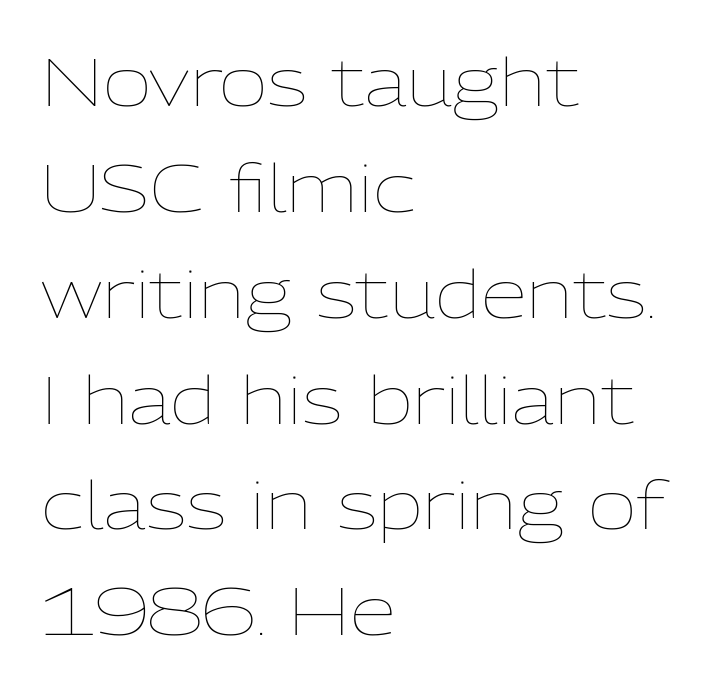
No extra ink here — the face is not bold. Short and long lines alike share a common starting point at left. Designer's note — italics off, roman on. Spacing between characters is what you'd get straight out of the box. The specimen omits any rule beneath the text block's lines. Think of a printed novel: that variable character pitch is what you see here.
